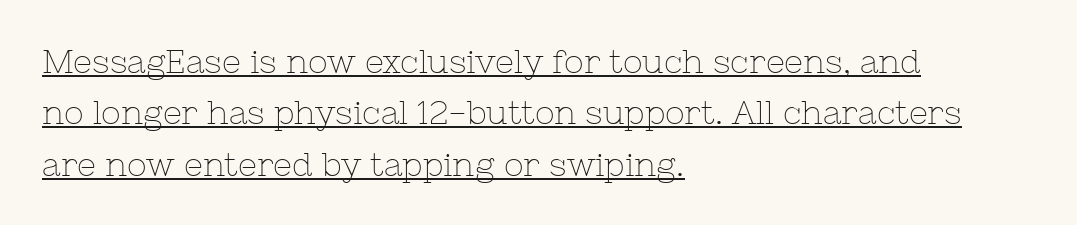
This sample uses plain, unmodified letter spacing. This sample uses an upright cut, with every glyph sitting square on the baseline. The string is rendered with underlining switched on. Horizontal bands of white between lines are of average thickness.
